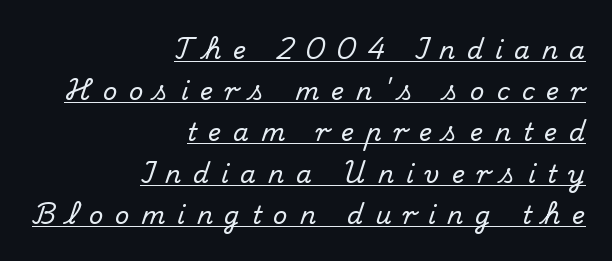
The image shows 25 px text type; set right-aligned, normal line spacing (1.65x), unusually wide letter spacing (+0.47 em), underlined.
